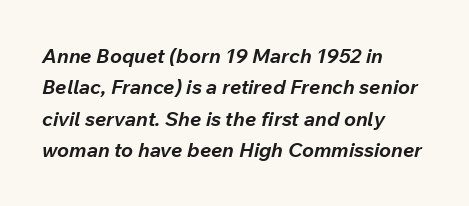
{"italic": "yes", "lean": "right", "slant_degrees": 12, "bold": "yes", "underline": "no", "align": "left", "line_spacing": "normal", "line_spacing_ratio": 1.57, "letter_spacing": "normal", "letter_spacing_em": 0.0, "glyph_px": 20}
